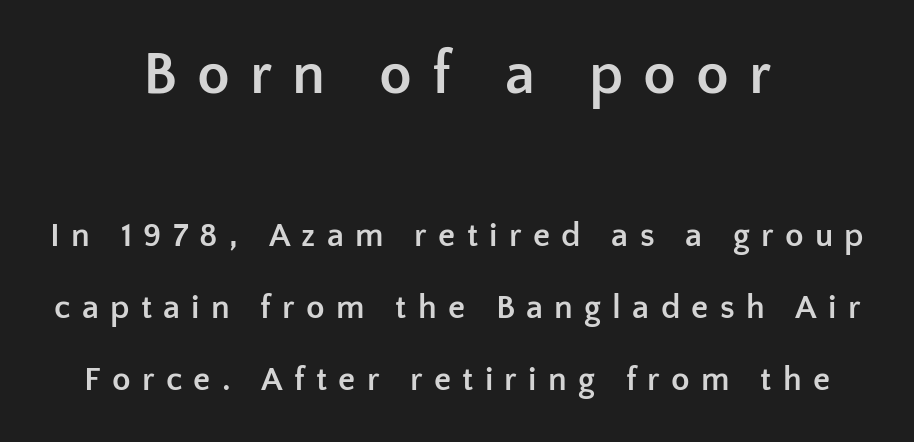
The image shows 60 px semibold sans-serif type, upright; set centered, loose line spacing (2.12x), unusually wide letter spacing (+0.33 em), not underlined; the first (top) block is 1.76x larger; low stroke contrast and a medium x-height.
